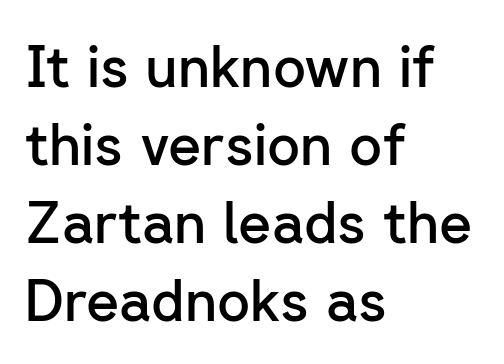
Decoration check: the copy has no underline. Nothing sits at the stroke ends, so this counts as sans-serif. Each letter keeps its own natural width here, so spacing adapts to shape. This is roman type, the default non-slanted kind. Nothing unusual about the tracking: characters are spaced as the font intends.
